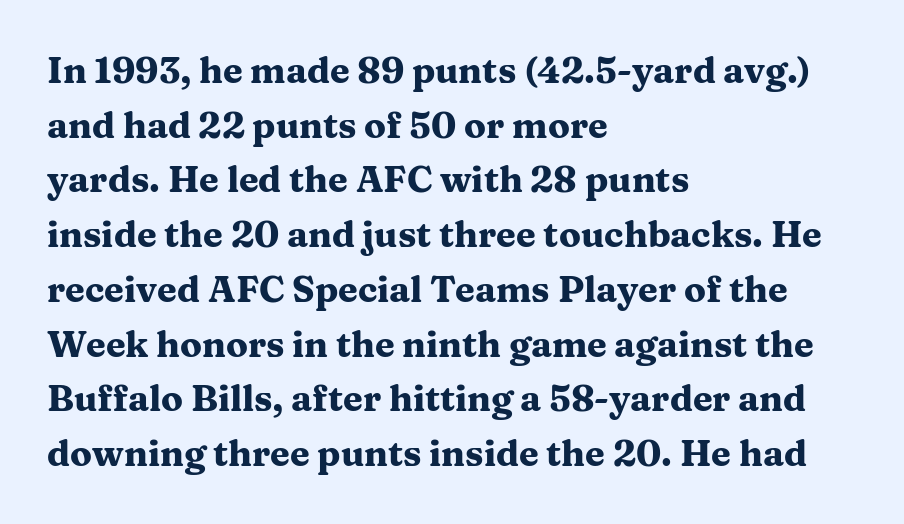
The image shows 36 px heavy, wide serif type, upright; set left-aligned, normal line spacing (1.52x), normal letter spacing, not underlined; medium stroke contrast and a medium x-height.
